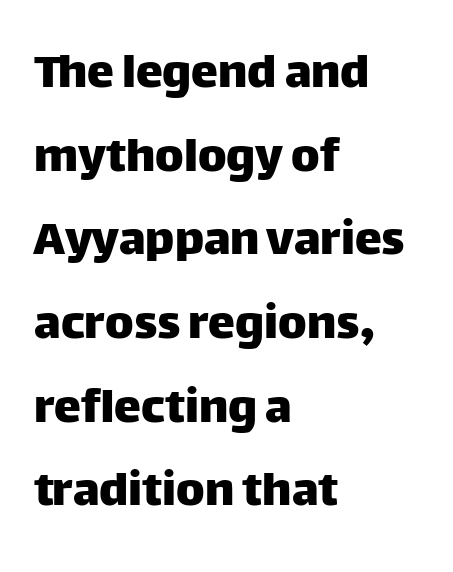
Q: Is the text italic (slanted)? A: No, it is upright.
Q: Is the typeface a serif or a sans-serif typeface? A: Sans-serif.
Q: Is the text underlined? A: No.
Q: How is the paragraph aligned? A: Left-aligned.
Q: Is the spacing between letters normal or unusually wide? A: Normal.
Q: Is the spacing between lines tight, normal or loose? A: Normal.
Q: Width (condensed, normal, or wide)? A: Normal.
Q: Stroke contrast? A: Low.
Q: x-height? A: Large.
Q: Monospaced? A: No.
